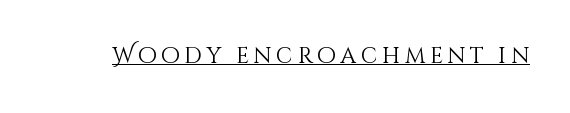
{"italic": "no", "bold": "no", "underline": "yes", "letter_spacing": "wide", "letter_spacing_em": 0.21, "glyph_px": 22}
